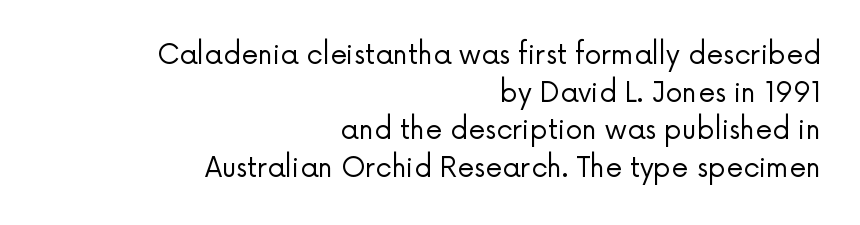
{"italic": "no", "bold": "no", "underline": "no", "align": "right", "line_spacing": "normal", "line_spacing_ratio": 1.39, "letter_spacing": "normal", "letter_spacing_em": 0.0, "glyph_px": 27}
